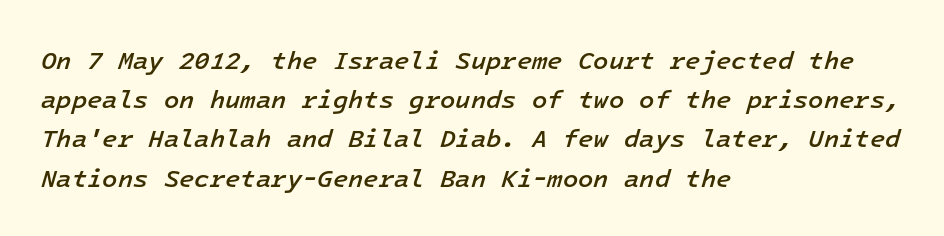
{"italic": "yes", "lean": "right", "slant_degrees": 16, "bold": "semi", "underline": "no", "align": "left", "line_spacing": "normal", "line_spacing_ratio": 1.57, "letter_spacing": "normal", "letter_spacing_em": 0.0, "glyph_px": 25}
